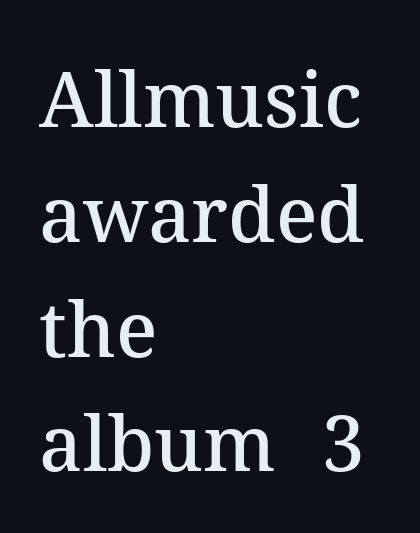
The image shows 76 px semibold serif type, upright; set left-aligned, normal line spacing (1.51x), normal letter spacing, not underlined; medium stroke contrast and a medium x-height.
